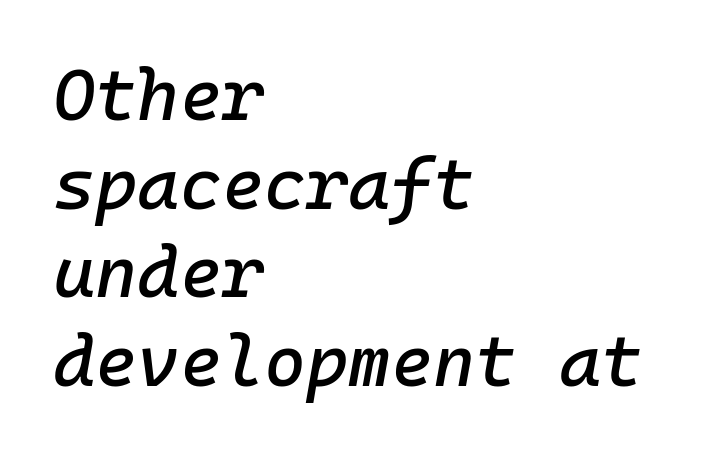
The paragraph has a hard left edge and a soft right edge. Caption: standard tracking, unaltered. This sample has the even, mechanical cadence of fixed-width lettering. Decoration check: the copy has no underline.
